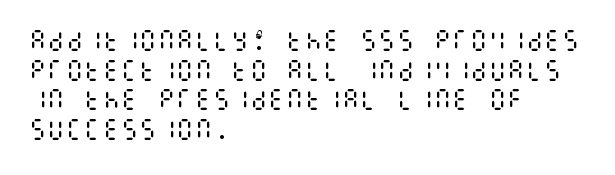
Q: Is the text bold? A: No.
Q: Is the text italic (slanted)? A: No, it is upright.
Q: Is the text underlined? A: No.
Q: How is the paragraph aligned? A: Left-aligned.
Q: Is the spacing between letters normal or unusually wide? A: Normal.
Q: Is the spacing between lines tight, normal or loose? A: Normal.
